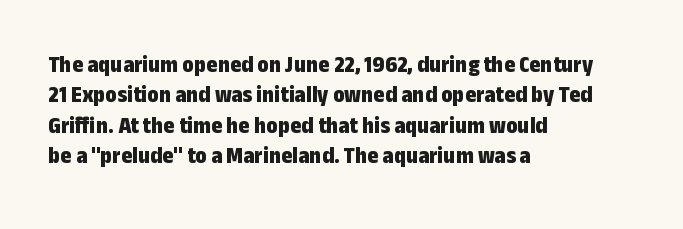
The glyphs are unaccompanied by any horizontal stroke below them. The leading is moderate, giving the passage an even texture. Left-aligned paragraph, ragged on the right. A full-strength bold gives these letters their thick strokes. This sample uses an upright cut, with every glyph sitting square on the baseline.
